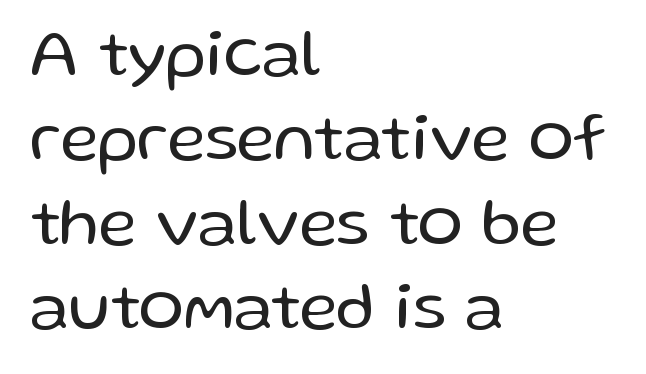
{"serif": "no", "italic": "no", "bold": "no", "weight": "regular", "width": "normal", "stroke_contrast": "low", "x_height": "medium", "monospaced": "no", "underline": "no", "align": "left", "line_spacing": "normal", "line_spacing_ratio": 1.26, "letter_spacing": "normal", "letter_spacing_em": 0.0, "glyph_px": 67}
